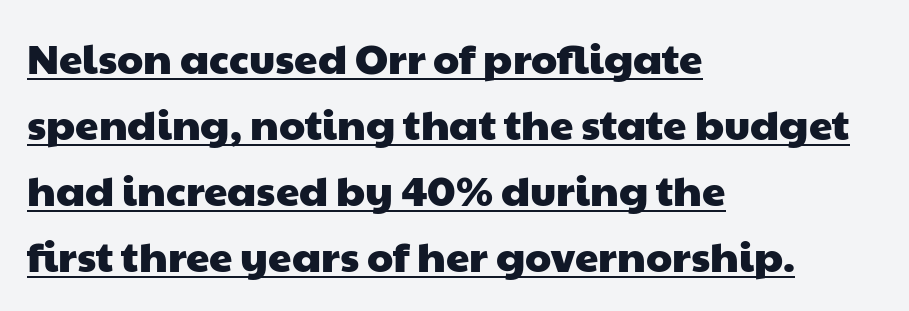
The image shows 42 px wide sans-serif type; set left-aligned, normal line spacing (1.57x), normal letter spacing, underlined; low stroke contrast and a medium x-height.
